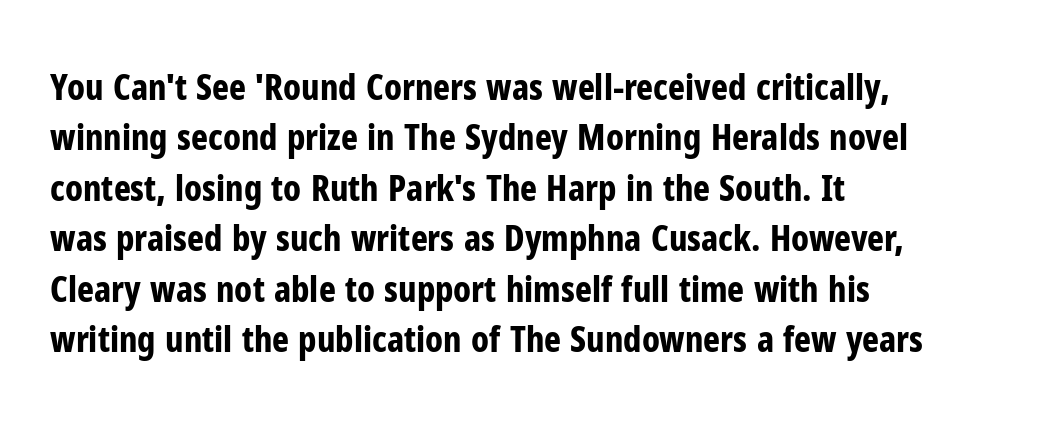
{"serif": "no", "italic": "no", "bold": "yes", "weight": "bold", "width": "condensed", "stroke_contrast": "low", "x_height": "medium", "monospaced": "no", "underline": "no", "align": "left", "line_spacing": "normal", "line_spacing_ratio": 1.4, "letter_spacing": "normal", "letter_spacing_em": 0.0, "glyph_px": 36}
